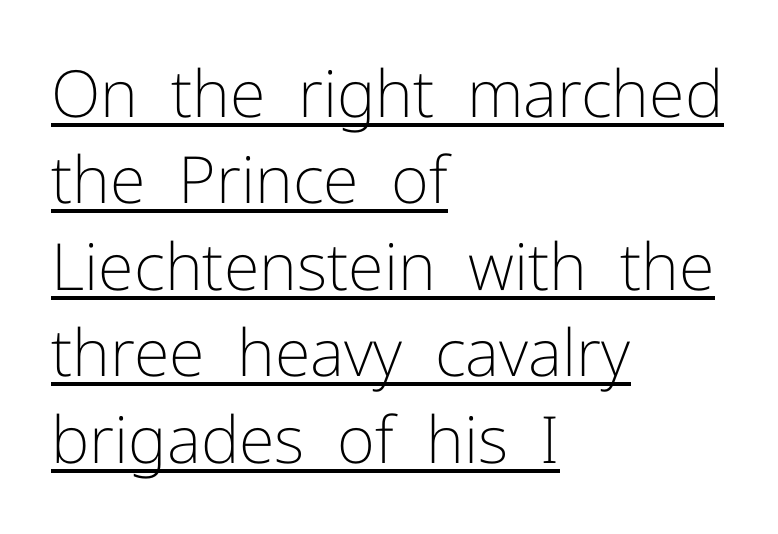
Character widths vary here, with narrow letters taking less room than wide ones. The tracking reads as untouched default to a designer's eye. Look at the bottom of the vertical strokes: they stop flat, with no serifs. Short and long lines alike share a common starting point at left. How would I describe the line gaps? Plain and ordinary.
